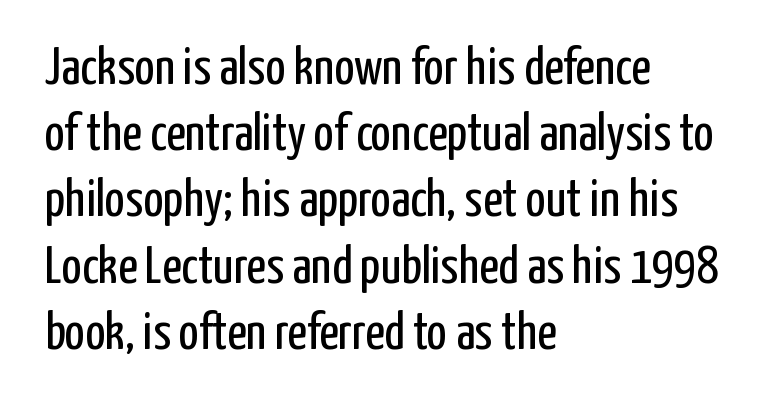
Q: Is the text bold? A: No.
Q: Is the text italic (slanted)? A: No, it is upright.
Q: Is the typeface a serif or a sans-serif typeface? A: Sans-serif.
Q: Is the text underlined? A: No.
Q: How is the paragraph aligned? A: Left-aligned.
Q: Is the spacing between letters normal or unusually wide? A: Normal.
Q: Is the spacing between lines tight, normal or loose? A: Normal.
Q: Width (condensed, normal, or wide)? A: Condensed.
Q: Stroke contrast? A: Low.
Q: x-height? A: Medium.
Q: Monospaced? A: No.
